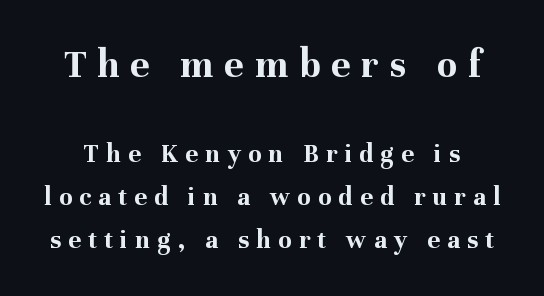
{"serif": "yes", "italic": "no", "bold": "yes", "weight": "bold", "width": "normal", "stroke_contrast": "medium", "x_height": "medium", "monospaced": "no", "underline": "no", "line_spacing": "normal", "line_spacing_ratio": 1.59, "letter_spacing": "wide", "letter_spacing_em": 0.27, "larger_block": "first", "size_ratio": 1.52, "glyph_px": 41}
